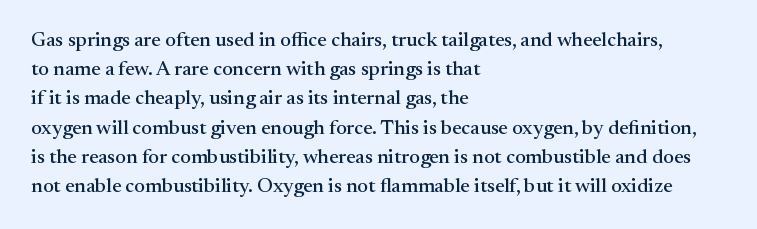
Q: Is the text italic (slanted)? A: No, it is upright.
Q: Is the text underlined? A: No.
Q: How is the paragraph aligned? A: Left-aligned.
Q: Is the spacing between letters normal or unusually wide? A: Normal.
Q: Is the spacing between lines tight, normal or loose? A: Normal.
